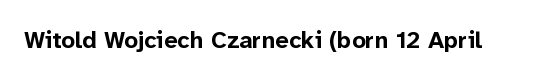
What stands out about the letter spacing? Nothing — it is the standard amount. Upright lettering throughout. Bold? Absolutely — the strokes are thick and heavy. The glyphs are unaccompanied by any horizontal stroke below them.
